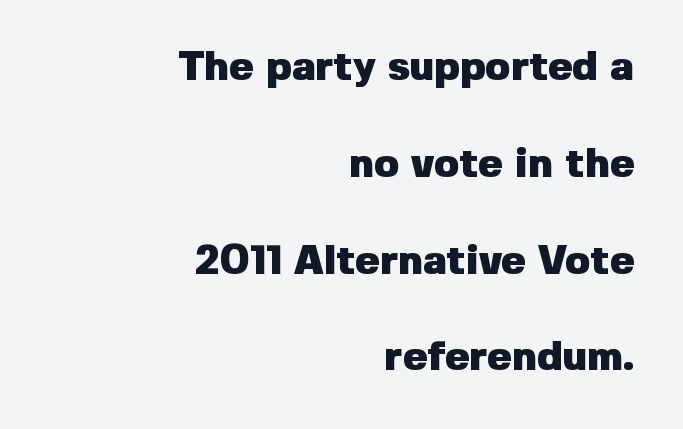
The image shows 41 px heavy sans-serif type, upright; set right-aligned, loose line spacing (2.36x), normal letter spacing, not underlined; low stroke contrast and a medium x-height.
